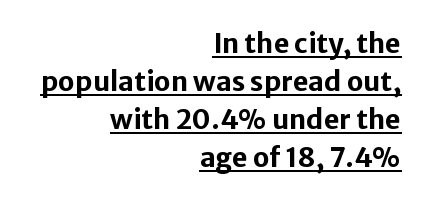
Every stem runs plumb, perpendicular to the baseline. Notice how thick the strokes are: this is what a full bold looks like. A flush-right, rag-left setting is used for this passage. This sample carries an underscore along the baseline area. The vertical gap from one line to the next is medium. This rendering leaves character spacing at its baseline value.
